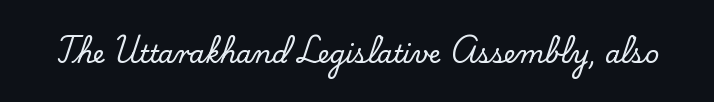
The image shows 25 px text type; set normal letter spacing, not underlined.
